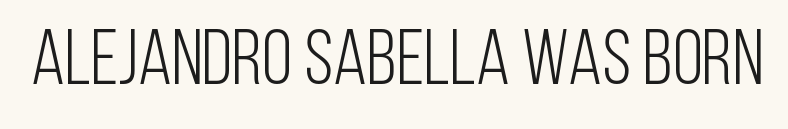
The passage shown has conventional tracking throughout. Quick note: not italic, upright. The string is rendered with underlining switched off. Each letter's strokes conclude bluntly, with no projecting serifs. Heft: none added — not bold.
